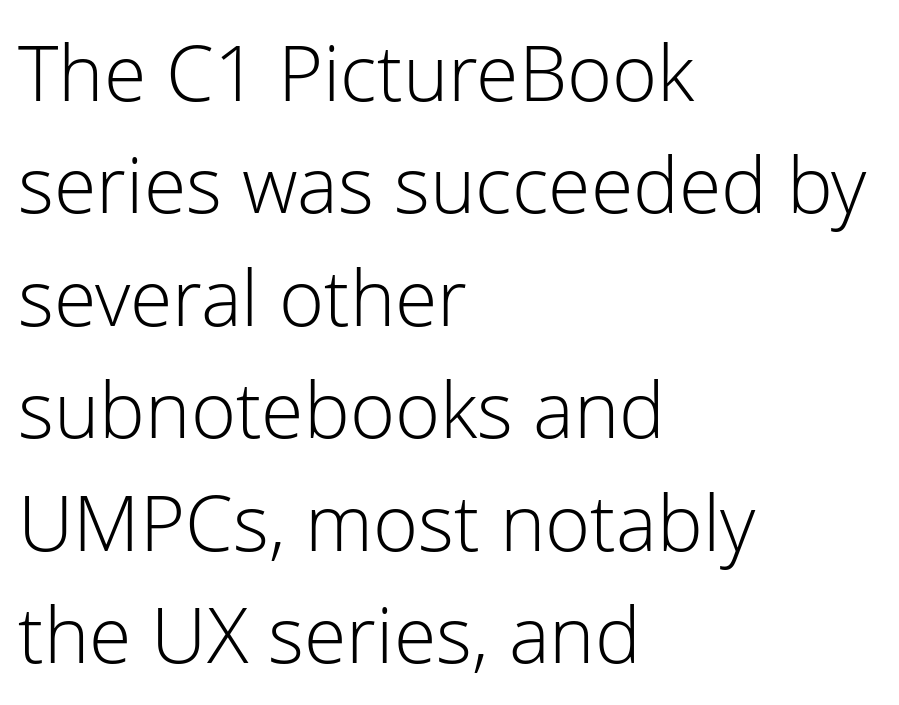
The glyphs in this specimen are sans serif. Is this a fixed-width face? No — the glyphs have proportional, varying widths. This sample keeps an unexceptional amount of space between lines. Does extra space separate the letters? No, they use regular spacing. The compositor pushed each line to the left boundary. Stems here are at most as thick as an everyday book face.
